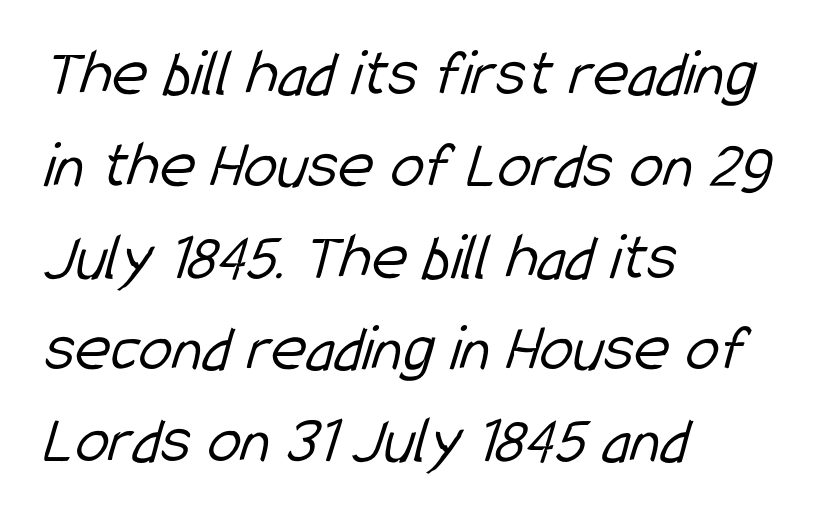
Q: Is the text bold? A: No.
Q: Is the typeface a serif or a sans-serif typeface? A: Sans-serif.
Q: Is the text underlined? A: No.
Q: How is the paragraph aligned? A: Left-aligned.
Q: Is the spacing between letters normal or unusually wide? A: Normal.
Q: Is the spacing between lines tight, normal or loose? A: Normal.
Q: Width (condensed, normal, or wide)? A: Condensed.
Q: Stroke contrast? A: Low.
Q: x-height? A: Medium.
Q: Monospaced? A: No.
